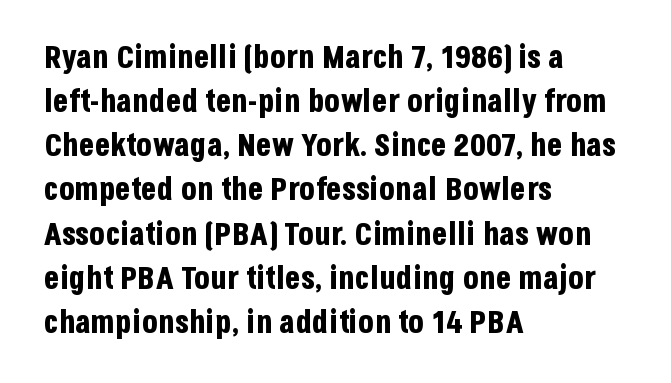
The image shows 32 px bold, condensed sans-serif type, upright; set left-aligned, normal line spacing (1.38x), normal letter spacing, not underlined; low stroke contrast and a large x-height.
